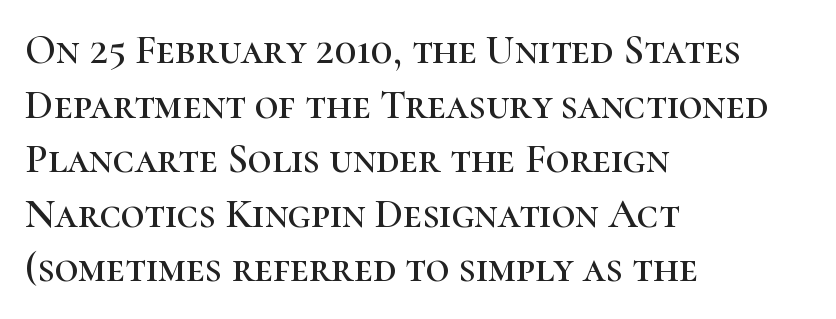
Is this a fixed-width face? No — the glyphs have proportional, varying widths. Observe the ordinary spacing: letters are neighbours, not strangers. Reading down the block, your eye returns to a fixed left position each line. This is serif lettering, the kind often seen in printed books. Any mark beneath the type? The region is blank. Every character sits straight up, as roman type does.
